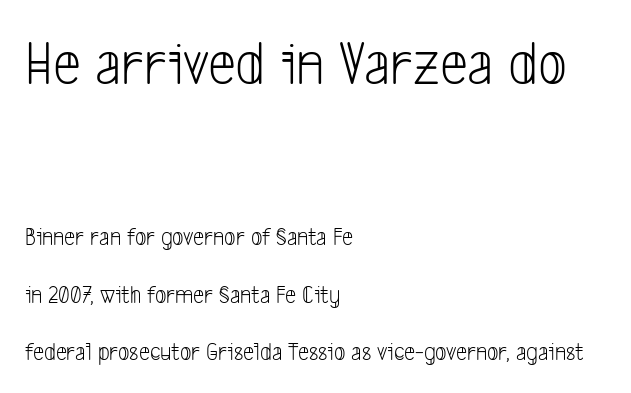
The image shows 63 px light, condensed sans-serif type; set left-aligned, loose line spacing (2.31x), normal letter spacing, not underlined; the first (top) block is 2.52x larger; low stroke contrast and a medium x-height.
